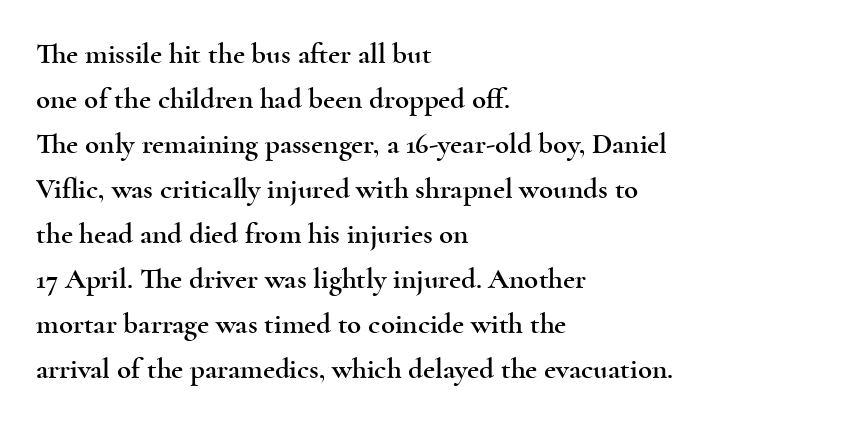
{"serif": "yes", "italic": "no", "width": "wide", "x_height": "small", "monospaced": "no", "underline": "no", "align": "left", "line_spacing": "normal", "line_spacing_ratio": 1.55, "letter_spacing": "normal", "letter_spacing_em": 0.0, "glyph_px": 29}
